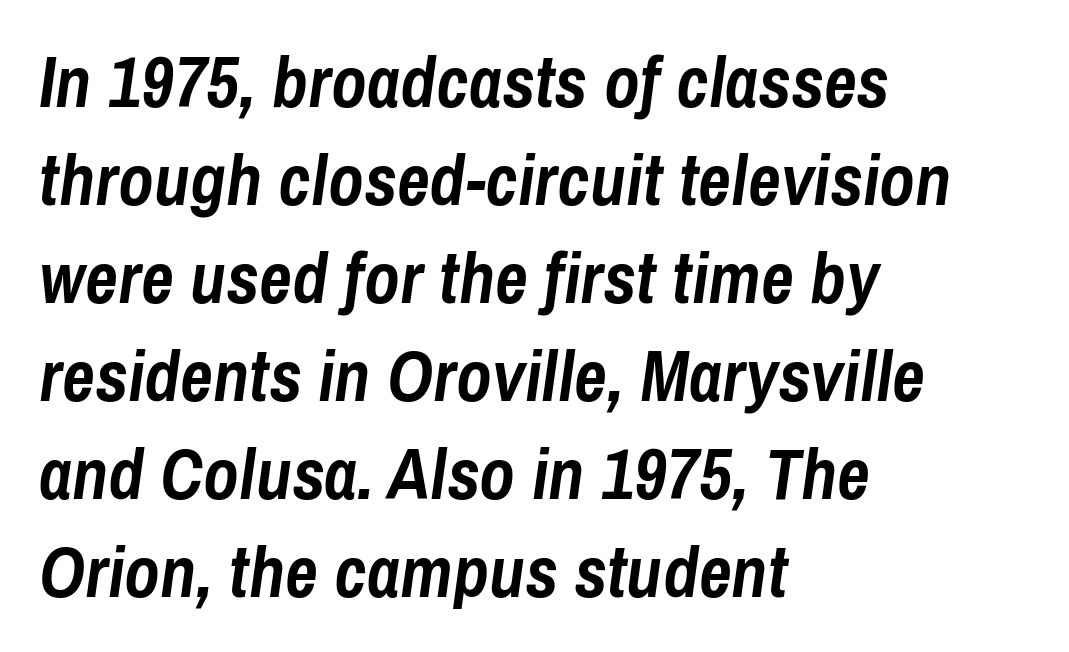
{"italic": "yes", "lean": "right", "slant_degrees": 8, "bold": "yes", "weight": "semibold", "width": "condensed", "stroke_contrast": "low", "x_height": "medium", "monospaced": "no", "underline": "no", "align": "left", "line_spacing": "normal", "line_spacing_ratio": 1.36, "letter_spacing": "normal", "letter_spacing_em": 0.0, "glyph_px": 72}
